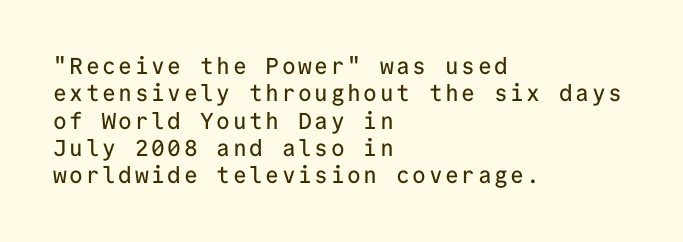
Q: Is the text italic (slanted)? A: No, it is upright.
Q: Is the text underlined? A: No.
Q: How is the paragraph aligned? A: Left-aligned.
